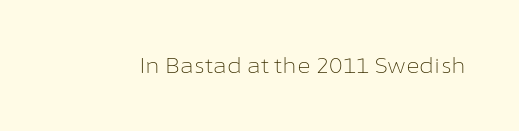
The passage shown is not underscored anywhere. The font's upright variant was chosen for this text. Stems here are at most as thick as an everyday book face. Observe the ordinary spacing: letters are neighbours, not strangers.
